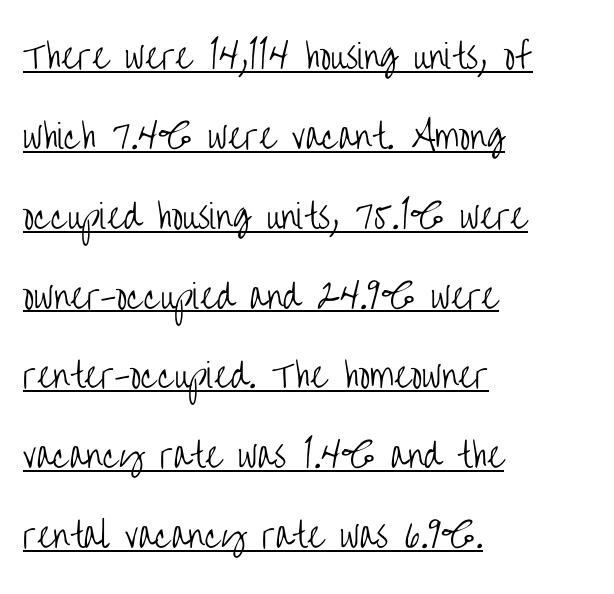
{"serif": "no", "italic": "no", "bold": "no", "weight": "light", "width": "condensed", "stroke_contrast": "low", "x_height": "large", "monospaced": "no", "underline": "yes", "align": "left", "line_spacing": "loose", "line_spacing_ratio": 2.42, "letter_spacing": "normal", "letter_spacing_em": 0.0, "glyph_px": 33}
